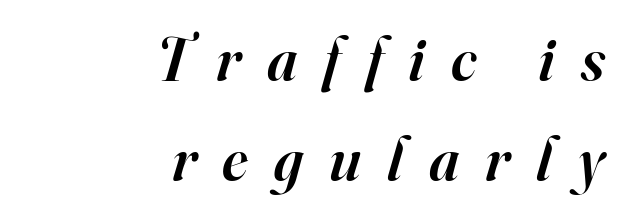
Q: Is the text bold? A: Semi-bold.
Q: Is the text italic (slanted)? A: Yes, it leans right by about 16 degrees.
Q: Is the typeface a serif or a sans-serif typeface? A: Serif.
Q: Is the text underlined? A: No.
Q: How is the paragraph aligned? A: Right-aligned.
Q: Is the spacing between letters normal or unusually wide? A: Unusually wide.
Q: Is the spacing between lines tight, normal or loose? A: Normal.
Q: Width (condensed, normal, or wide)? A: Normal.
Q: Stroke contrast? A: High.
Q: x-height? A: Small.
Q: Monospaced? A: No.
